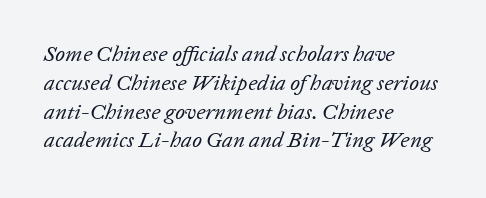
The image shows 22 px text type, italic (leaning right); set left-aligned, normal line spacing (1.31x), normal letter spacing, not underlined.
